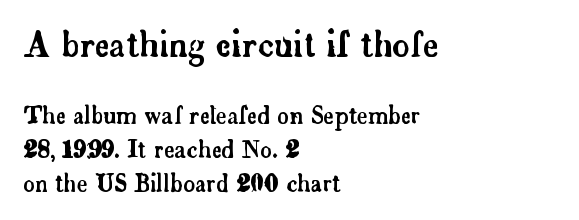
Q: Is the text italic (slanted)? A: No, it is upright.
Q: Is the typeface a serif or a sans-serif typeface? A: Serif.
Q: Is the text underlined? A: No.
Q: How is the paragraph aligned? A: Left-aligned.
Q: Is the spacing between letters normal or unusually wide? A: Normal.
Q: Is the spacing between lines tight, normal or loose? A: Normal.
Q: Which block of text is set in a larger size, the first (top) or the second (bottom)? A: The first (top) one.
Q: Width (condensed, normal, or wide)? A: Normal.
Q: Stroke contrast? A: Low.
Q: x-height? A: Small.
Q: Monospaced? A: No.
